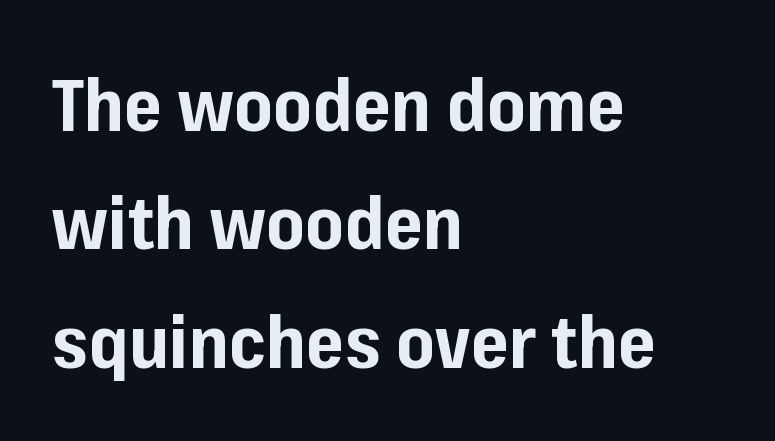
The characters look thick and weighty, a clear bold. Character widths vary here, with narrow letters taking less room than wide ones. Caption: standard tracking, unaltered. Tall strokes in this sample are plumb rather than angled. A typesetter would label this face a sans.
